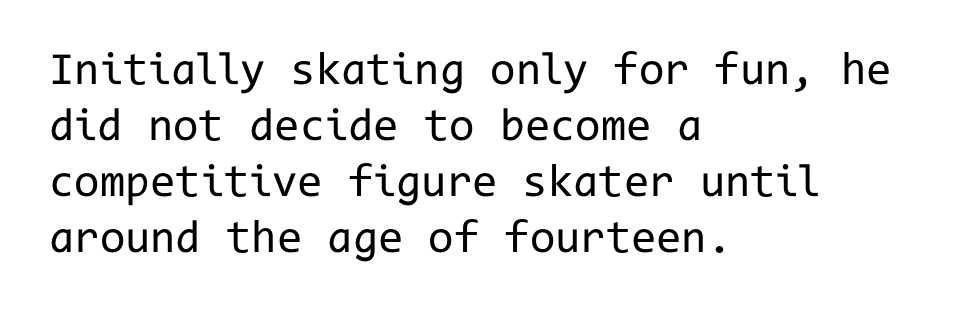
{"serif": "no", "italic": "no", "bold": "no", "weight": "regular", "width": "normal", "stroke_contrast": "low", "x_height": "medium", "monospaced": "yes", "underline": "no", "align": "left", "line_spacing_ratio": 1.22, "letter_spacing": "normal", "letter_spacing_em": 0.0, "glyph_px": 46}
